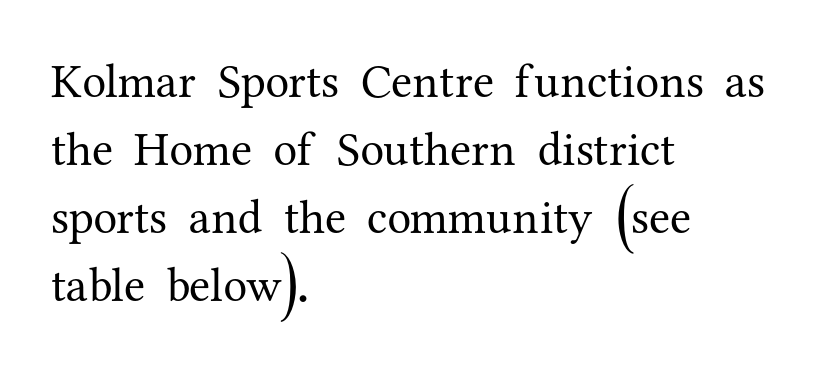
Q: Is the text bold? A: No.
Q: Is the text italic (slanted)? A: No, it is upright.
Q: Is the typeface a serif or a sans-serif typeface? A: Serif.
Q: Is the text underlined? A: No.
Q: How is the paragraph aligned? A: Left-aligned.
Q: Is the spacing between letters normal or unusually wide? A: Normal.
Q: Is the spacing between lines tight, normal or loose? A: Normal.
Q: Width (condensed, normal, or wide)? A: Normal.
Q: Stroke contrast? A: Medium.
Q: x-height? A: Medium.
Q: Monospaced? A: No.
